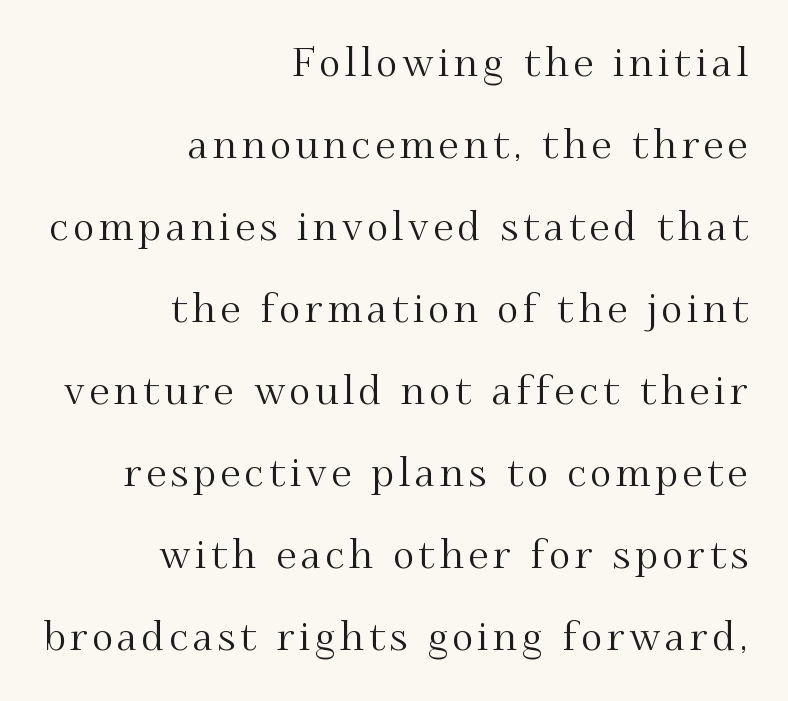
Bare-footed words on every line. This rendering uses right alignment, leaving the left contour irregular. When letters stand straight like this, we call the style roman or upright. Examine the stroke ends and you'll spot serifs.
